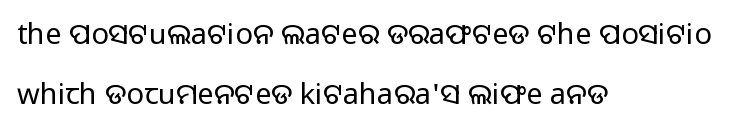
The horizontal fit of the characters is conventional and even. Layout note: lines flush left. Airy leading. The text was rendered using a sans face with plain stroke endings.
